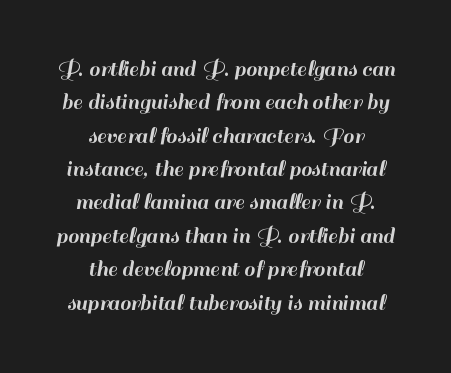
The image shows 24 px text type; set centered, normal line spacing (1.39x), normal letter spacing, not underlined.
